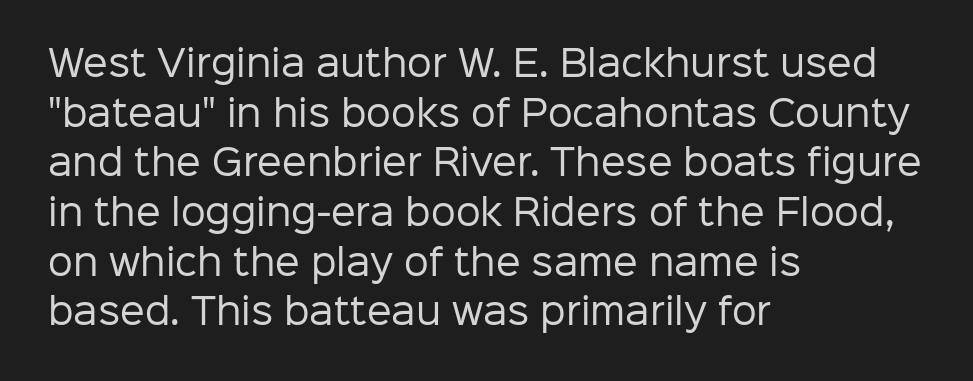
Q: Is the text bold? A: No.
Q: Is the text italic (slanted)? A: No, it is upright.
Q: Is the typeface a serif or a sans-serif typeface? A: Sans-serif.
Q: Is the text underlined? A: No.
Q: How is the paragraph aligned? A: Left-aligned.
Q: Is the spacing between letters normal or unusually wide? A: Normal.
Q: Is the spacing between lines tight, normal or loose? A: Normal.
Q: Width (condensed, normal, or wide)? A: Normal.
Q: Stroke contrast? A: Low.
Q: x-height? A: Medium.
Q: Monospaced? A: No.
